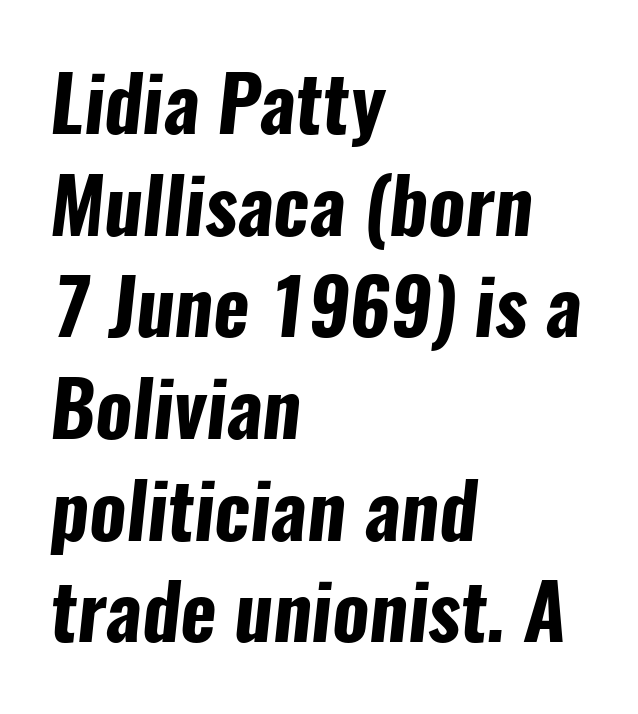
{"serif": "no", "bold": "yes", "weight": "bold", "width": "condensed", "stroke_contrast": "low", "x_height": "medium", "monospaced": "no", "underline": "no", "align": "left", "line_spacing": "normal", "line_spacing_ratio": 1.32, "letter_spacing": "normal", "letter_spacing_em": 0.0, "glyph_px": 77}
